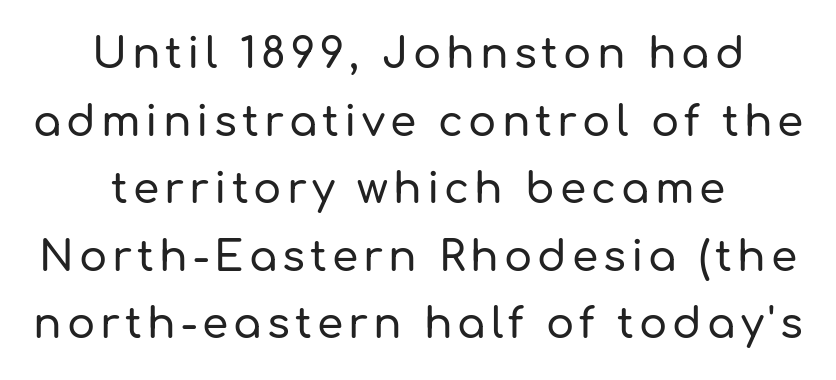
The lines in this sample share a center point and differ in where they start and stop. These lines are rendered in a variable-pitch font. The face used here is a sans, in the tradition of grotesques and geometrics. One glance says typical: line gaps are just what's usual.
